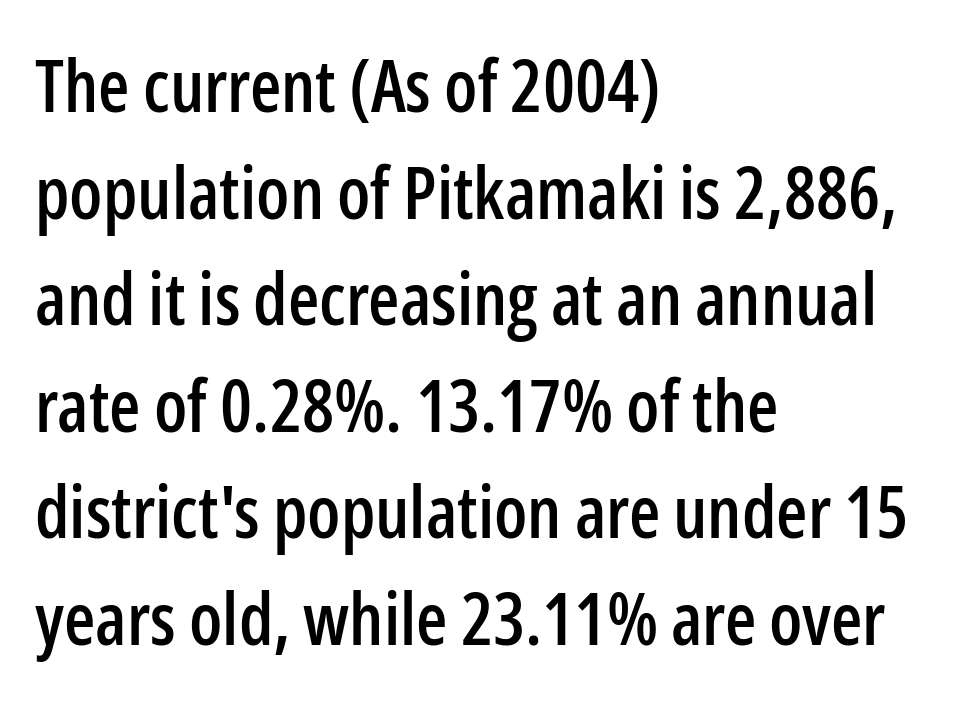
Which margin do the lines hug? The left one — the right edge is uneven. The passage shown is typed in a proportional face where columns would drift. The lettering stays uniformly vertical, giving the passage a roman look. The face used here is rendered with its standard letterfit.
